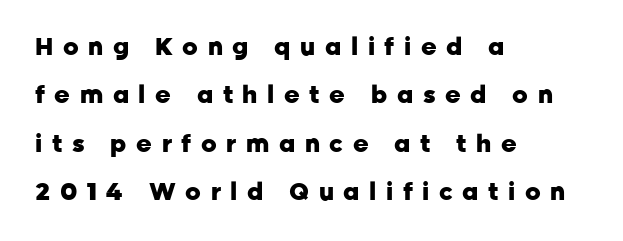
Q: Is the text bold? A: Yes.
Q: Is the text italic (slanted)? A: No, it is upright.
Q: Is the text underlined? A: No.
Q: How is the paragraph aligned? A: Left-aligned.
Q: Is the spacing between letters normal or unusually wide? A: Unusually wide.
Q: Is the spacing between lines tight, normal or loose? A: Loose.
